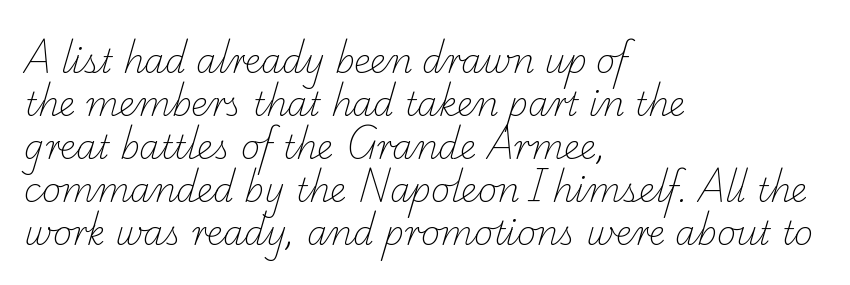
Q: Is the text bold? A: No.
Q: Is the typeface a serif or a sans-serif typeface? A: Serif.
Q: Is the text underlined? A: No.
Q: How is the paragraph aligned? A: Left-aligned.
Q: Is the spacing between letters normal or unusually wide? A: Normal.
Q: Is the spacing between lines tight, normal or loose? A: Normal.
Q: Width (condensed, normal, or wide)? A: Normal.
Q: Stroke contrast? A: Low.
Q: x-height? A: Small.
Q: Monospaced? A: No.
